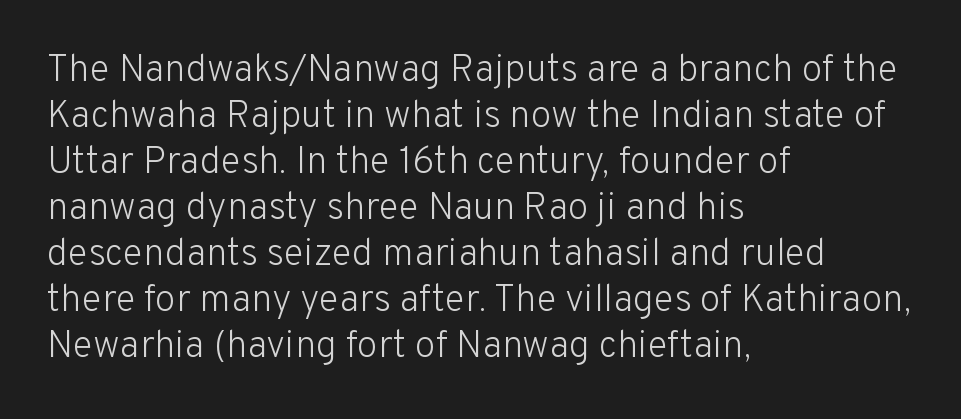
Q: Is the text bold? A: No.
Q: Is the text italic (slanted)? A: No, it is upright.
Q: Is the typeface a serif or a sans-serif typeface? A: Sans-serif.
Q: Is the text underlined? A: No.
Q: How is the paragraph aligned? A: Left-aligned.
Q: Is the spacing between letters normal or unusually wide? A: Normal.
Q: Width (condensed, normal, or wide)? A: Normal.
Q: Stroke contrast? A: Low.
Q: x-height? A: Medium.
Q: Monospaced? A: No.
